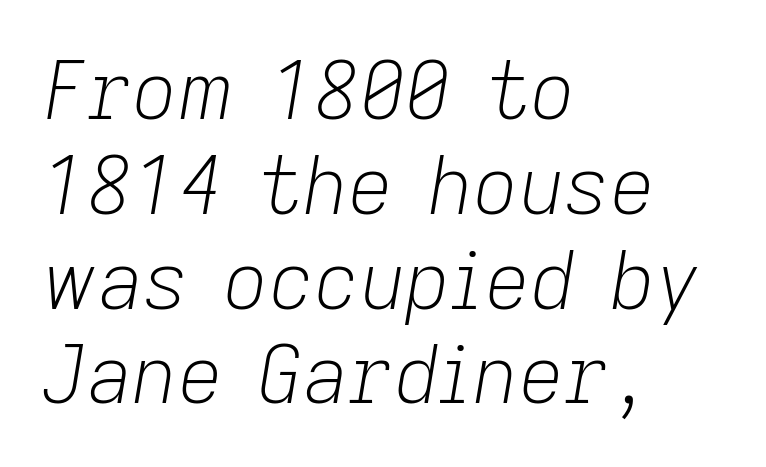
Lines of text with bare space underneath. Compared with a typical body face, this is equally light or lighter still. Do the characters align in a grid? No, the font is proportional. Teacher's note: observe the even left margin — that is flush-left alignment. Nobody touched the tracking dial on this one. Tall strokes in this sample are angled rather than plumb.
